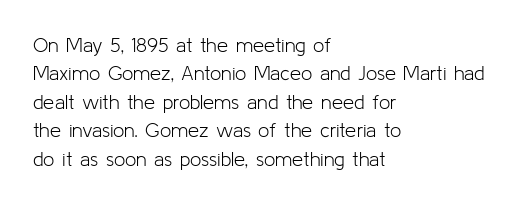
The image shows 20 px text type, upright; set left-aligned, normal line spacing (1.42x), normal letter spacing, not underlined.
